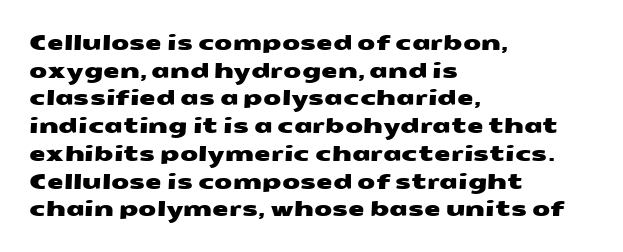
The image shows 21 px text type; set left-aligned, normal line spacing (1.32x), normal letter spacing, not underlined.
